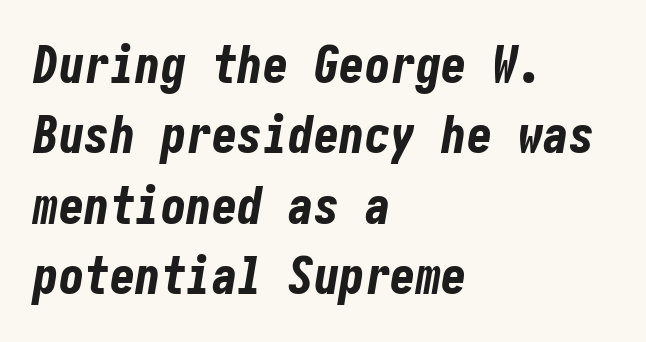
{"italic": "yes", "lean": "right", "slant_degrees": 10, "bold": "yes", "weight": "bold", "width": "condensed", "stroke_contrast": "low", "x_height": "medium", "underline": "no", "align": "left", "line_spacing": "normal", "line_spacing_ratio": 1.38, "letter_spacing": "normal", "letter_spacing_em": 0.0, "glyph_px": 51}
